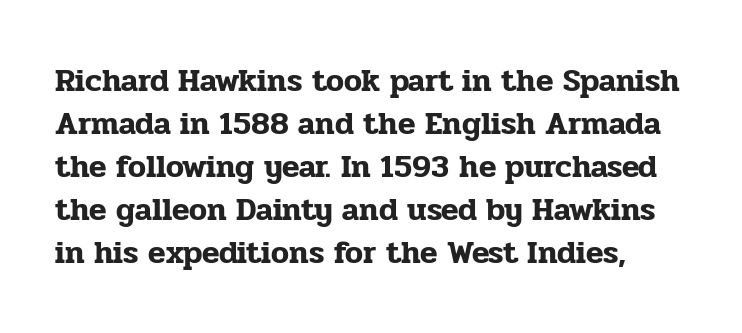
The space directly below the letters is spotless. A typesetter would call this proportional, since set widths differ per character. The type family on display is of the serif kind. Short note: letters normally spaced.
